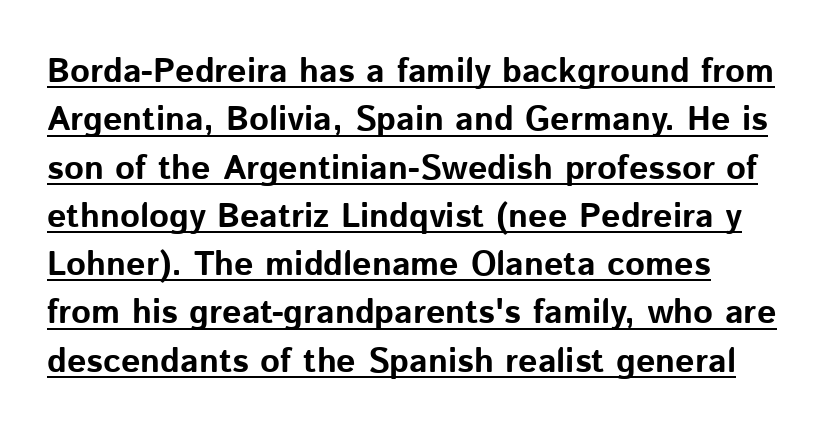
The image shows 34 px bold sans-serif type, upright; set left-aligned, normal line spacing (1.42x), normal letter spacing, underlined; low stroke contrast and a medium x-height.
